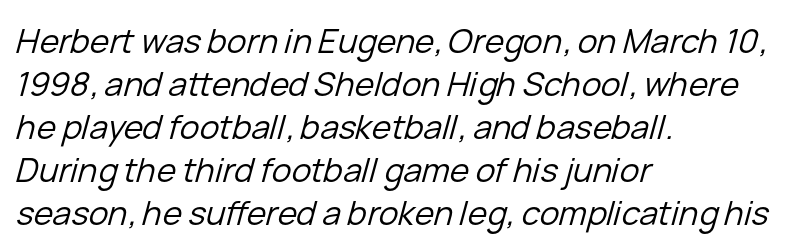
Q: Is the text bold? A: No.
Q: Is the text italic (slanted)? A: Yes, it leans right by about 15 degrees.
Q: Is the text underlined? A: No.
Q: How is the paragraph aligned? A: Left-aligned.
Q: Is the spacing between letters normal or unusually wide? A: Normal.
Q: Is the spacing between lines tight, normal or loose? A: Normal.
Q: Width (condensed, normal, or wide)? A: Normal.
Q: Stroke contrast? A: Low.
Q: x-height? A: Medium.
Q: Monospaced? A: No.
